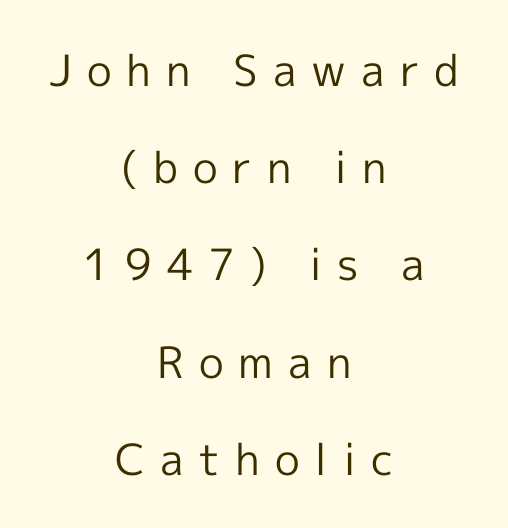
Tall strokes in this sample are plumb rather than angled. The rendering positions every line midway between the sides. What stands out about the letter spacing? Its width — letters are far apart. Nothing sits at the stroke ends, so this counts as sans-serif. This sample has the flowing, uneven cadence of proportional lettering.
